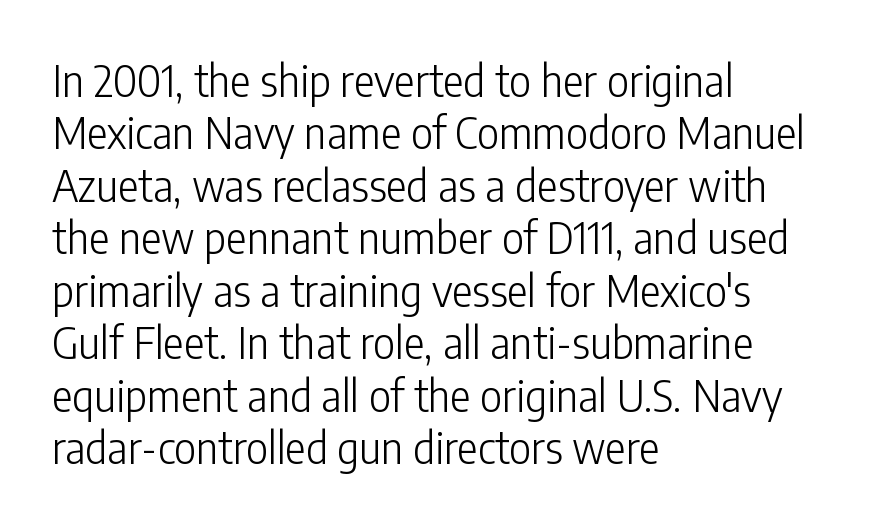
Q: Is the text bold? A: No.
Q: Is the text italic (slanted)? A: No, it is upright.
Q: Is the typeface a serif or a sans-serif typeface? A: Sans-serif.
Q: Is the text underlined? A: No.
Q: How is the paragraph aligned? A: Left-aligned.
Q: Is the spacing between letters normal or unusually wide? A: Normal.
Q: Width (condensed, normal, or wide)? A: Condensed.
Q: Stroke contrast? A: Low.
Q: x-height? A: Medium.
Q: Monospaced? A: No.
